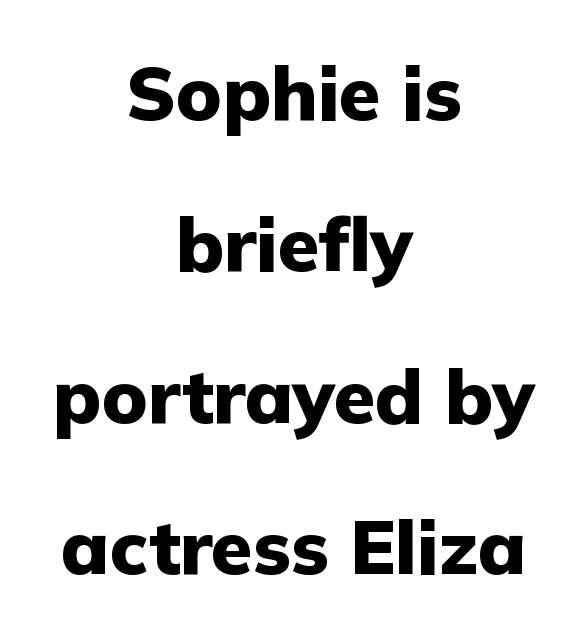
What stands out about the letter spacing? Nothing — it is the standard amount. Type style note: lacks serifs. Rendered with straight, roman letterforms. Each letter keeps its own natural width here, so spacing adapts to shape. These words are printed bold, with thick strokes throughout.
